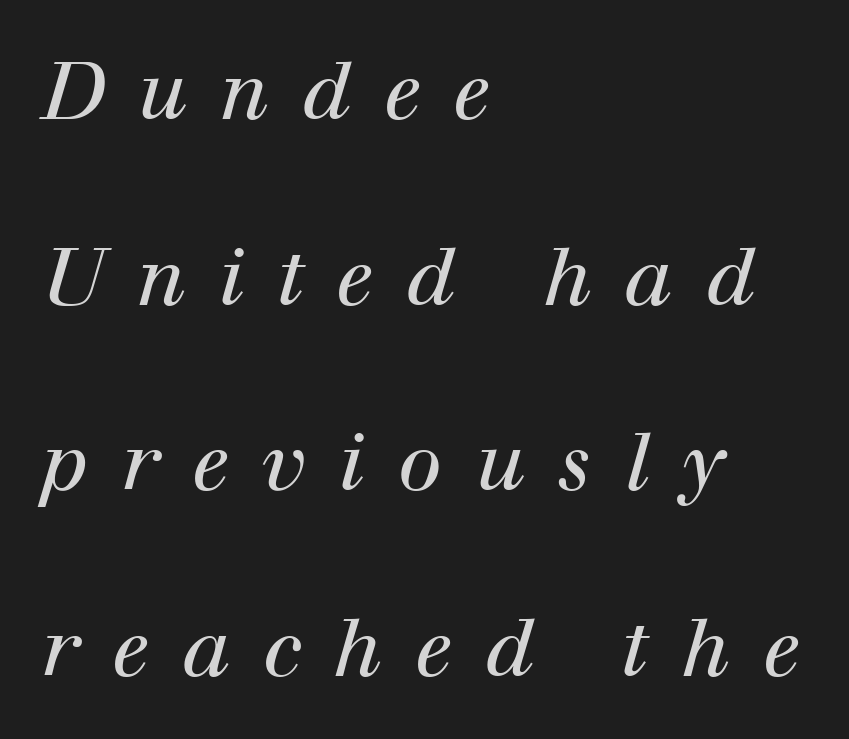
The image shows 80 px regular-weight serif type, italic (leaning right); set left-aligned, loose line spacing (2.32x), unusually wide letter spacing (+0.41 em), not underlined; high stroke contrast and a medium x-height.
